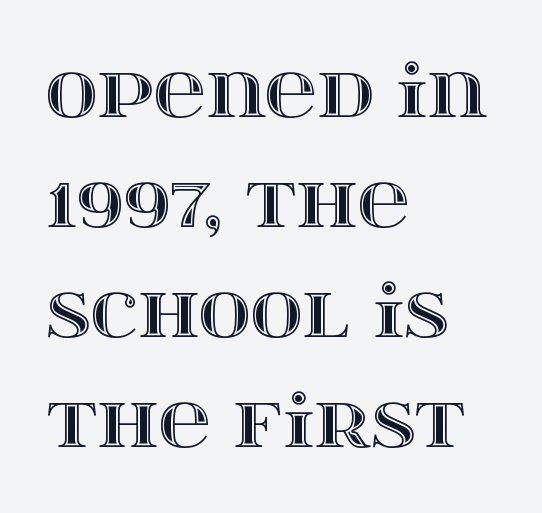
{"italic": "no", "width": "wide", "x_height": "large", "monospaced": "no", "underline": "no", "align": "left", "line_spacing": "normal", "line_spacing_ratio": 1.53, "letter_spacing": "normal", "letter_spacing_em": 0.0, "glyph_px": 72}
